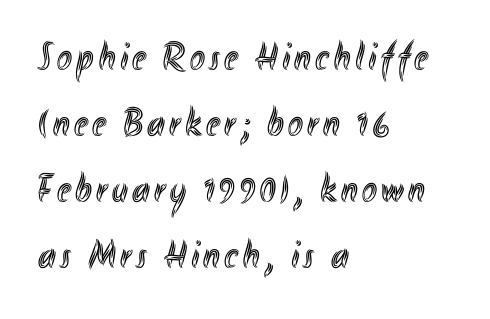
{"width": "condensed", "x_height": "small", "monospaced": "no", "underline": "no", "align": "left", "line_spacing": "normal", "line_spacing_ratio": 1.65, "glyph_px": 40}
